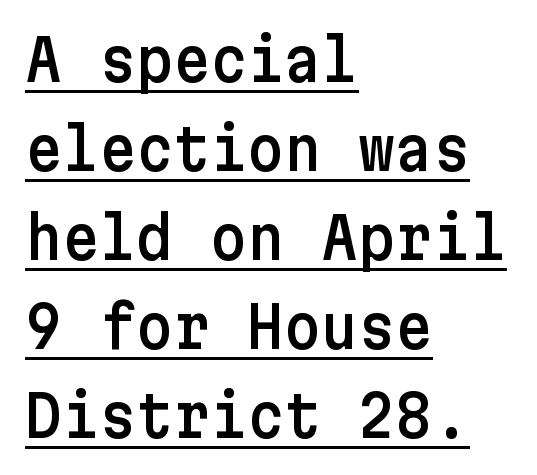
The image shows 57 px sans-serif type, upright; set left-aligned, normal line spacing (1.56x), normal letter spacing, underlined; low stroke contrast and a medium x-height.
